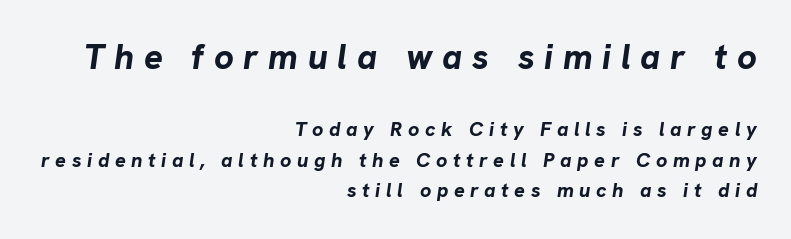
Where is the straight margin? On the right. The face used here appears at its bigger size in the upper chunk. Just letters on the line, the space beneath them empty. You could only call the tracking loose — the letters float apart. Is there much room between lines? A standard amount, neither cramped nor airy.
